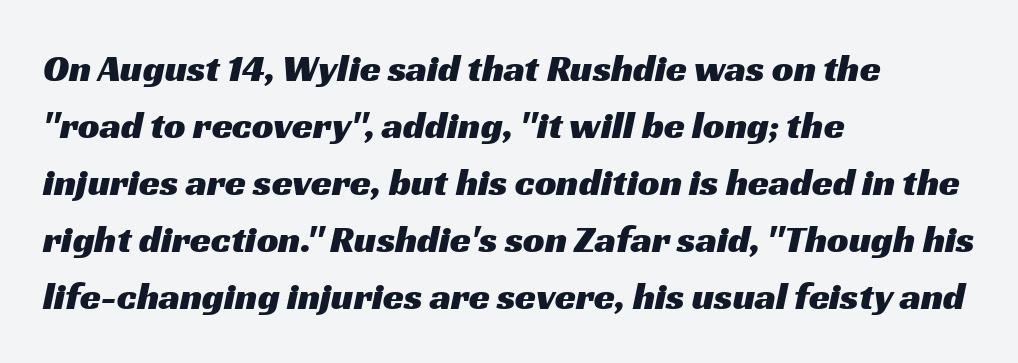
The image shows 38 px wide sans-serif type; set left-aligned, normal line spacing (1.5x), normal letter spacing, not underlined; medium stroke contrast and a medium x-height.
